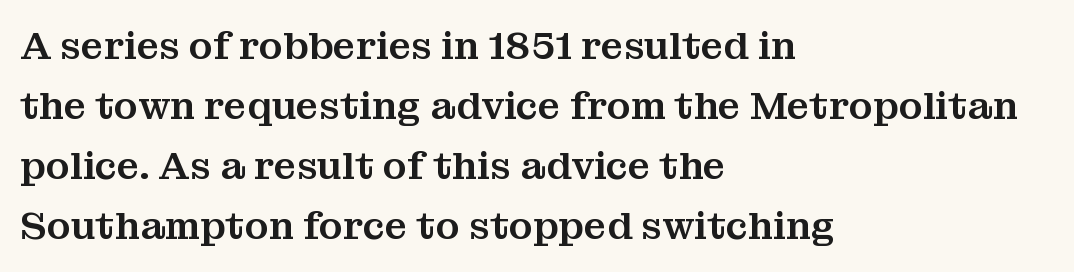
The image shows 39 px serif type, upright; set left-aligned, normal line spacing (1.54x), normal letter spacing, not underlined; medium stroke contrast and a medium x-height.
